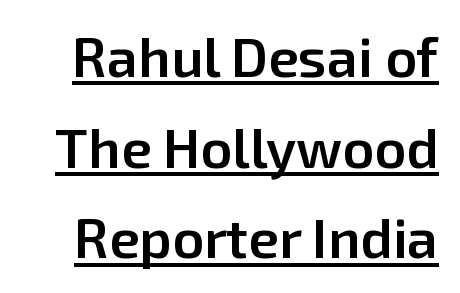
The glyphs are accompanied by a horizontal stroke just below them. Slightly chunky letters — semibold, I'd say, not full bold. Leading: standard. Is there any slant? The stems are plumb.
